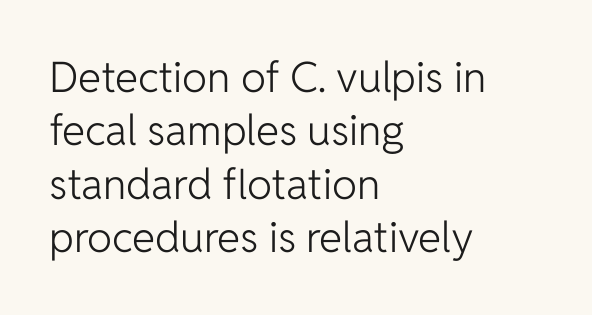
{"serif": "no", "italic": "no", "bold": "no", "weight": "light", "width": "normal", "stroke_contrast": "low", "x_height": "medium", "monospaced": "no", "underline": "no", "align": "left", "line_spacing": "normal", "line_spacing_ratio": 1.27, "letter_spacing": "normal", "letter_spacing_em": 0.0, "glyph_px": 42}
